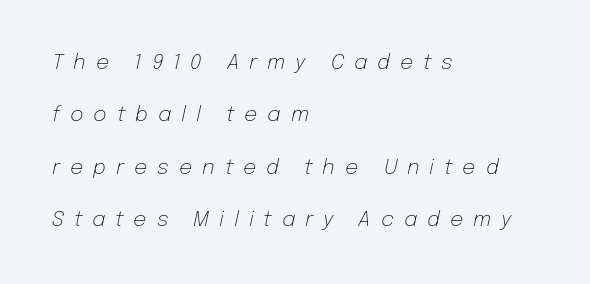
Q: Is the text bold? A: No.
Q: Is the text italic (slanted)? A: Yes, it leans right by about 12 degrees.
Q: Is the text underlined? A: No.
Q: How is the paragraph aligned? A: Left-aligned.
Q: Is the spacing between letters normal or unusually wide? A: Unusually wide.
Q: Is the spacing between lines tight, normal or loose? A: Loose.
